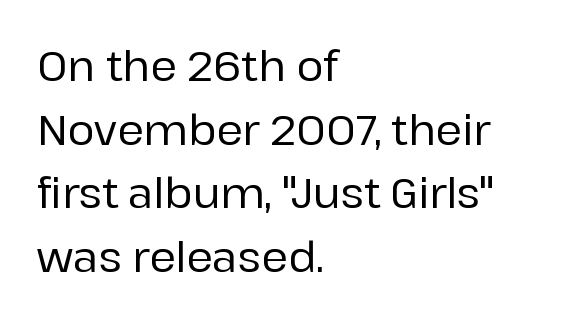
No word sits above an underline. One-word summary of the alignment: left. The gaps between neighbouring characters are ordinary and unremarkable. Horizontal bands of white between lines are of average thickness. The text was rendered using a sans face with plain stroke endings.
